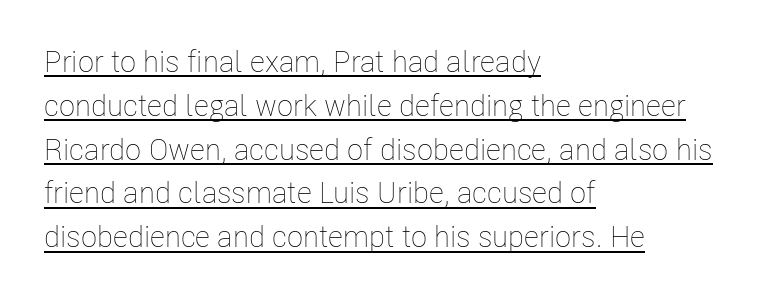
{"italic": "no", "bold": "no", "weight": "thin", "width": "condensed", "stroke_contrast": "low", "x_height": "medium", "monospaced": "no", "underline": "yes", "align": "left", "line_spacing": "normal", "line_spacing_ratio": 1.46, "letter_spacing": "normal", "letter_spacing_em": 0.0, "glyph_px": 30}
